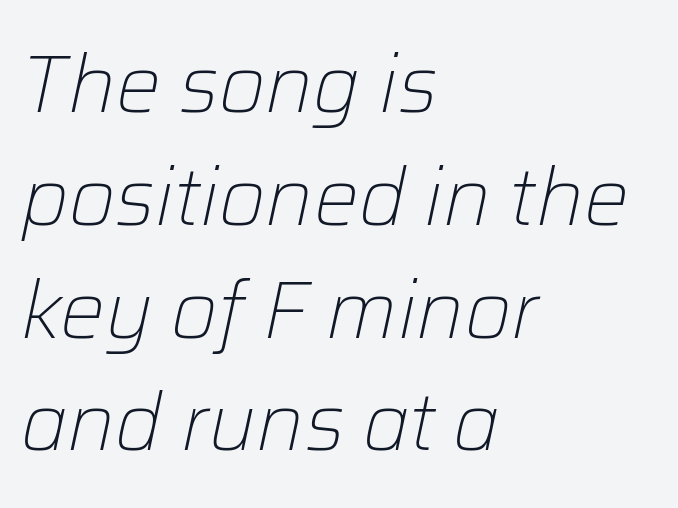
Q: Is the text bold? A: No.
Q: Is the text italic (slanted)? A: Yes, it leans right by about 12 degrees.
Q: Is the text underlined? A: No.
Q: How is the paragraph aligned? A: Left-aligned.
Q: Is the spacing between letters normal or unusually wide? A: Normal.
Q: Is the spacing between lines tight, normal or loose? A: Normal.
Q: Width (condensed, normal, or wide)? A: Normal.
Q: Stroke contrast? A: Low.
Q: x-height? A: Medium.
Q: Monospaced? A: No.
